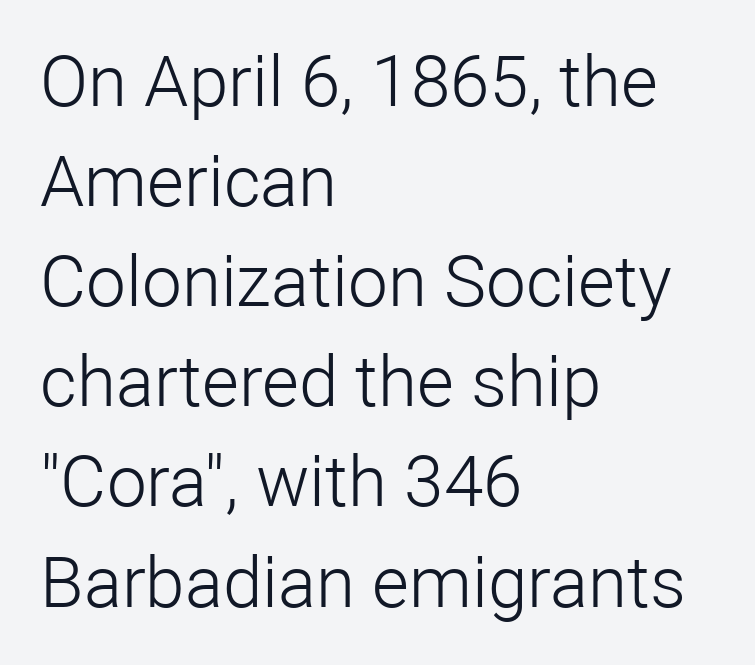
{"serif": "no", "italic": "no", "bold": "no", "weight": "light", "width": "normal", "stroke_contrast": "low", "x_height": "medium", "monospaced": "no", "underline": "no", "align": "left", "line_spacing": "normal", "line_spacing_ratio": 1.41, "letter_spacing": "normal", "letter_spacing_em": 0.0, "glyph_px": 71}
